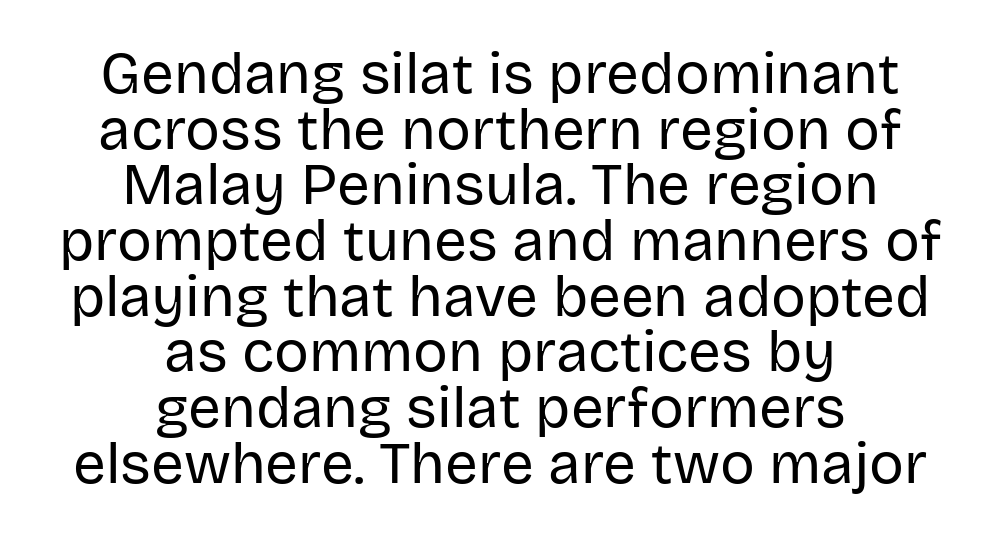
{"serif": "no", "italic": "no", "bold": "no", "weight": "regular", "width": "normal", "stroke_contrast": "low", "x_height": "large", "monospaced": "no", "underline": "no", "align": "center", "line_spacing": "tight", "line_spacing_ratio": 0.96, "letter_spacing": "normal", "letter_spacing_em": 0.0, "glyph_px": 58}
